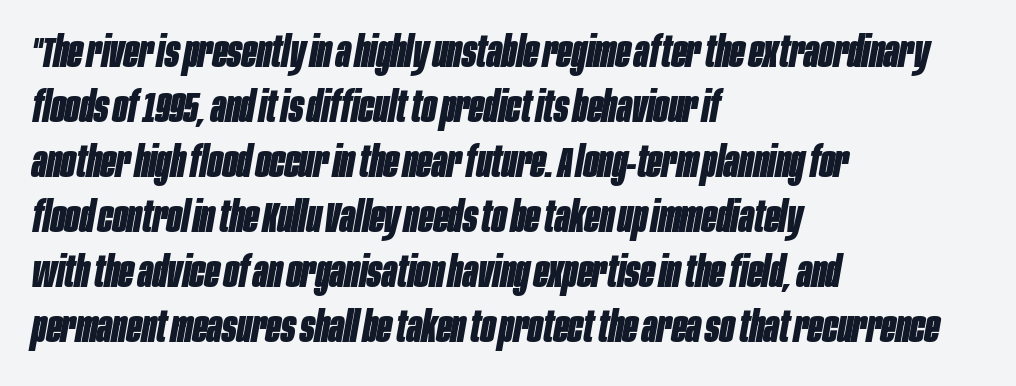
{"italic": "yes", "lean": "right", "slant_degrees": 10, "bold": "yes", "weight": "bold", "width": "condensed", "stroke_contrast": "low", "x_height": "large", "monospaced": "no", "underline": "no", "align": "left", "line_spacing": "normal", "line_spacing_ratio": 1.28, "letter_spacing": "normal", "letter_spacing_em": 0.0, "glyph_px": 43}
